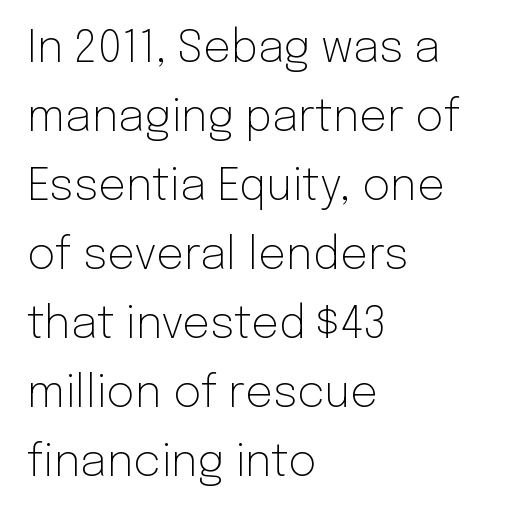
The horizontal fit of the characters is conventional and even. Nope, no serifs anywhere on these letters. On a weight scale, this lands at 450 or below. The glyphs are unaccompanied by any horizontal stroke below them.
